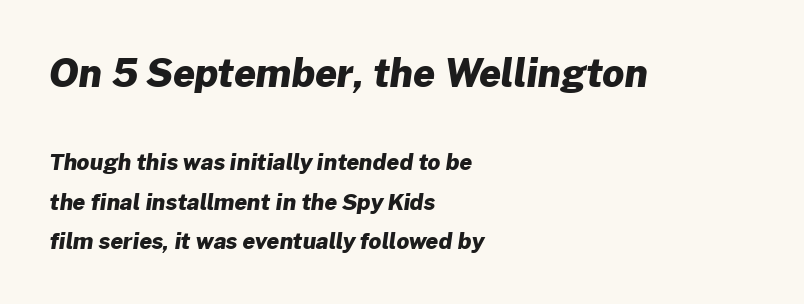
Students, this is bold: see how much ink each stroke carries. Compare the two chunks: the upper has the greater cap height. A typesetter would label this face a sans. Is the letter spacing exaggerated? No — it looks like the ordinary default. You could not count columns in this text — the font is proportionally spaced.
